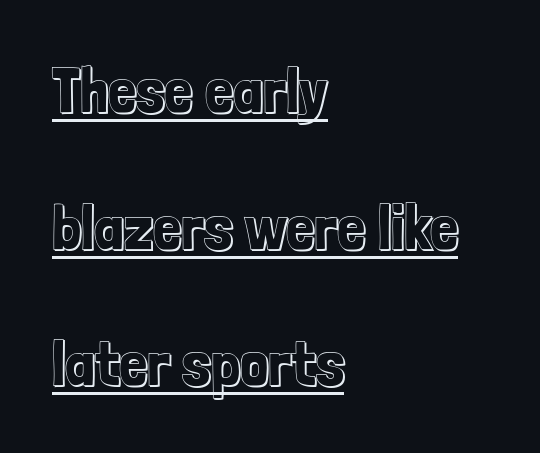
{"italic": "no", "width": "condensed", "x_height": "medium", "monospaced": "no", "underline": "yes", "align": "left", "line_spacing": "loose", "line_spacing_ratio": 2.17, "letter_spacing": "normal", "letter_spacing_em": 0.0, "glyph_px": 63}
